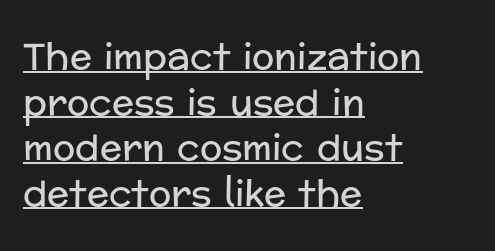
This is not heavy type; no bold has been used. In designer terms, the underline attribute is active on this setting. The face used here is proportionally spaced, like ordinary book or web type. The rendering anchors every line to the left-hand side.
